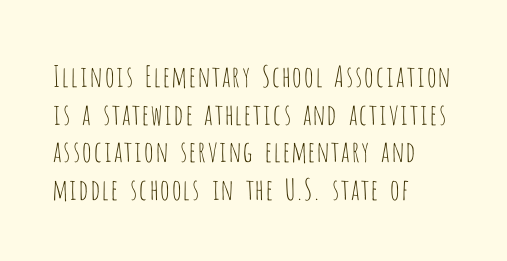
{"serif": "no", "italic": "no", "bold": "no", "weight": "thin", "width": "condensed", "stroke_contrast": "low", "x_height": "large", "monospaced": "no", "underline": "no", "align": "left", "line_spacing": "normal", "line_spacing_ratio": 1.3, "letter_spacing": "normal", "letter_spacing_em": 0.0, "glyph_px": 29}
